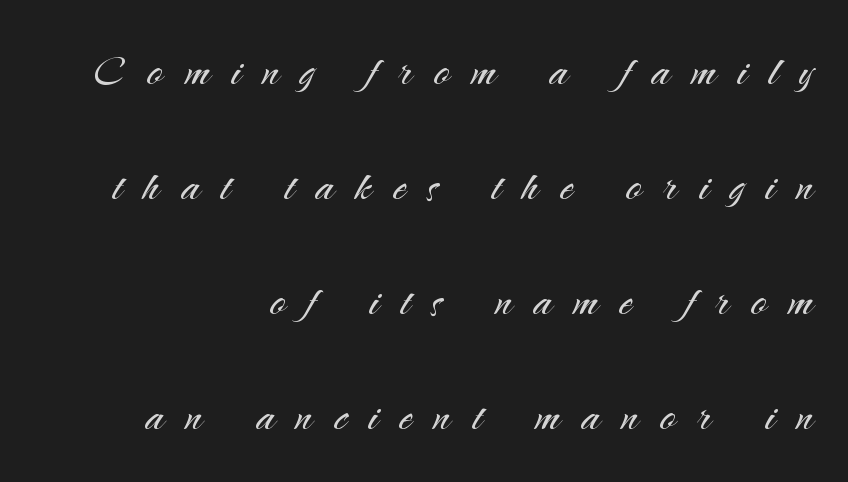
The rendering uses natural spacing where letterforms have individual widths. Just letters on the line, the space beneath them empty. The leading is generous, giving the passage an open texture. The letters carry no serifs — their stems end cleanly without finishing strokes.
